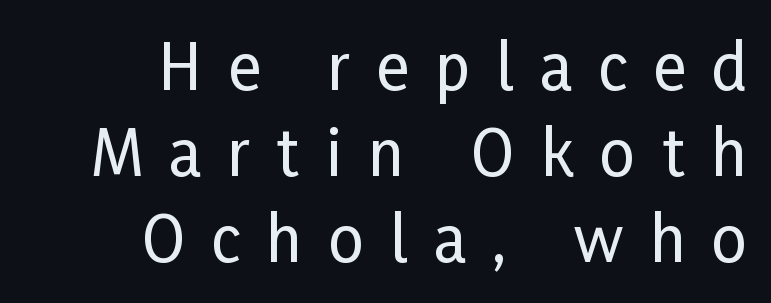
The image shows 62 px condensed sans-serif type, upright; set right-aligned, normal line spacing (1.39x), unusually wide letter spacing (+0.43 em), not underlined; low stroke contrast and a medium x-height.
